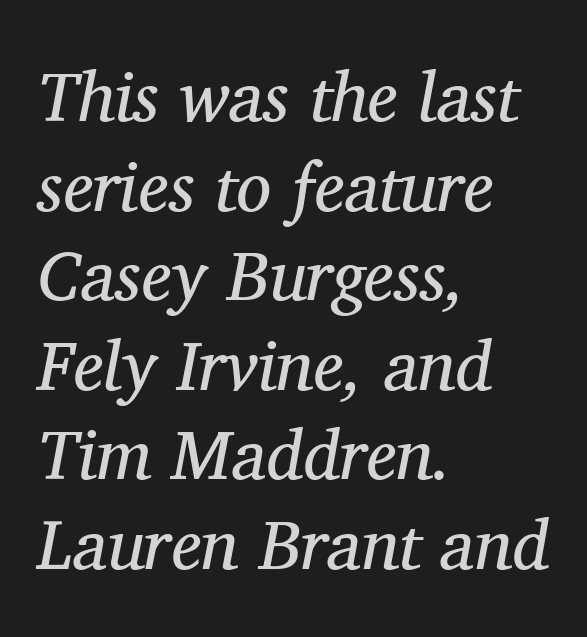
Q: Is the text bold? A: No.
Q: Is the text italic (slanted)? A: Yes, it leans right by about 11 degrees.
Q: Is the typeface a serif or a sans-serif typeface? A: Serif.
Q: Is the text underlined? A: No.
Q: How is the paragraph aligned? A: Left-aligned.
Q: Is the spacing between letters normal or unusually wide? A: Normal.
Q: Is the spacing between lines tight, normal or loose? A: Normal.
Q: Width (condensed, normal, or wide)? A: Normal.
Q: Stroke contrast? A: Medium.
Q: x-height? A: Medium.
Q: Monospaced? A: No.
